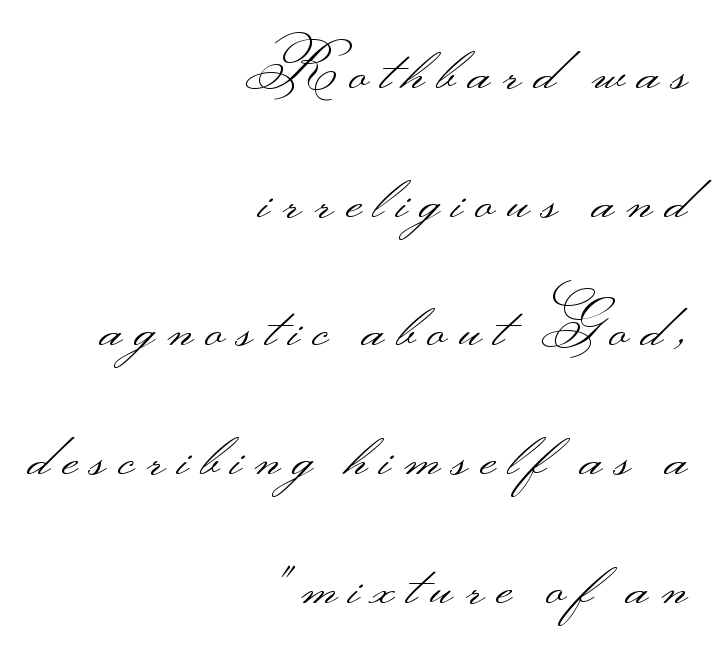
The image shows 61 px light, wide sans-serif type; set right-aligned, loose line spacing (2.11x), unusually wide letter spacing (+0.21 em), not underlined; medium stroke contrast.
